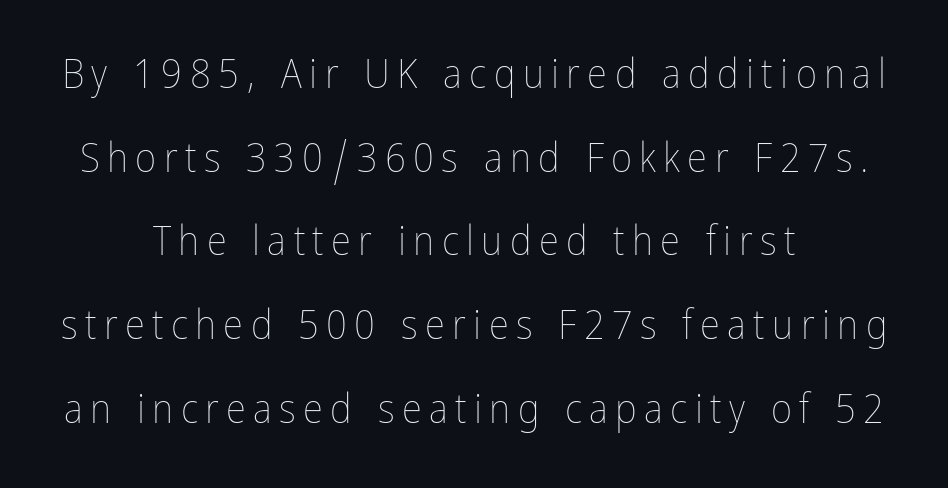
The lettering holds an erect, upright posture throughout. The baseline area is clear. Students, observe: this is what heavily led, spacious text looks like. This is not heavy type; no bold has been used. Varying glyph widths throughout — classic text-font behaviour.
